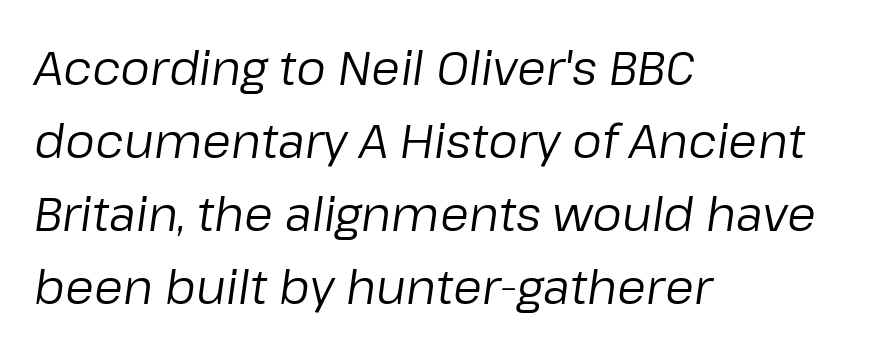
Q: Is the text bold? A: No.
Q: Is the text italic (slanted)? A: Yes, it leans right by about 8 degrees.
Q: Is the text underlined? A: No.
Q: How is the paragraph aligned? A: Left-aligned.
Q: Is the spacing between letters normal or unusually wide? A: Normal.
Q: Is the spacing between lines tight, normal or loose? A: Normal.
Q: Width (condensed, normal, or wide)? A: Normal.
Q: Stroke contrast? A: Low.
Q: x-height? A: Medium.
Q: Monospaced? A: No.
